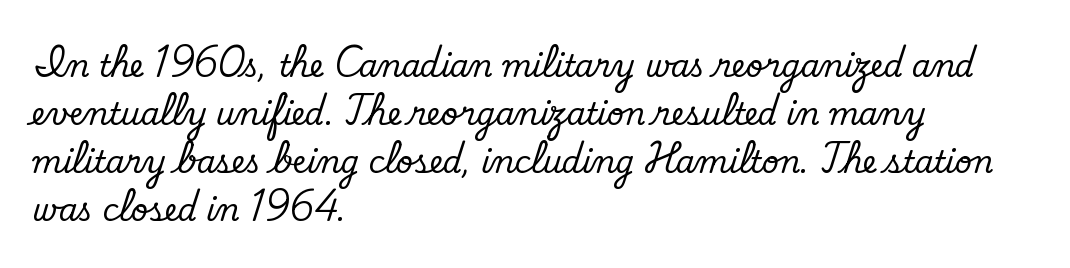
The image shows 30 px regular-weight sans-serif type; set left-aligned, normal line spacing (1.6x), normal letter spacing, not underlined; low stroke contrast and a small x-height.
